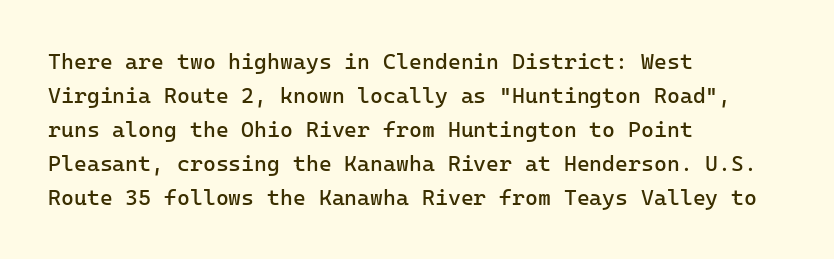
Q: Is the text bold? A: No.
Q: Is the text italic (slanted)? A: No, it is upright.
Q: Is the text underlined? A: No.
Q: How is the paragraph aligned? A: Left-aligned.
Q: Is the spacing between letters normal or unusually wide? A: Normal.
Q: Is the spacing between lines tight, normal or loose? A: Normal.
